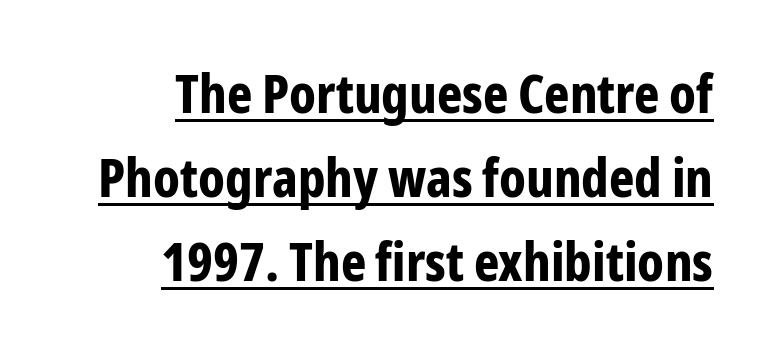
Q: Is the text bold? A: Yes.
Q: Is the text italic (slanted)? A: No, it is upright.
Q: Is the typeface a serif or a sans-serif typeface? A: Sans-serif.
Q: Is the text underlined? A: Yes.
Q: How is the paragraph aligned? A: Right-aligned.
Q: Is the spacing between letters normal or unusually wide? A: Normal.
Q: Is the spacing between lines tight, normal or loose? A: Normal.
Q: Width (condensed, normal, or wide)? A: Condensed.
Q: Stroke contrast? A: Low.
Q: x-height? A: Medium.
Q: Monospaced? A: No.
